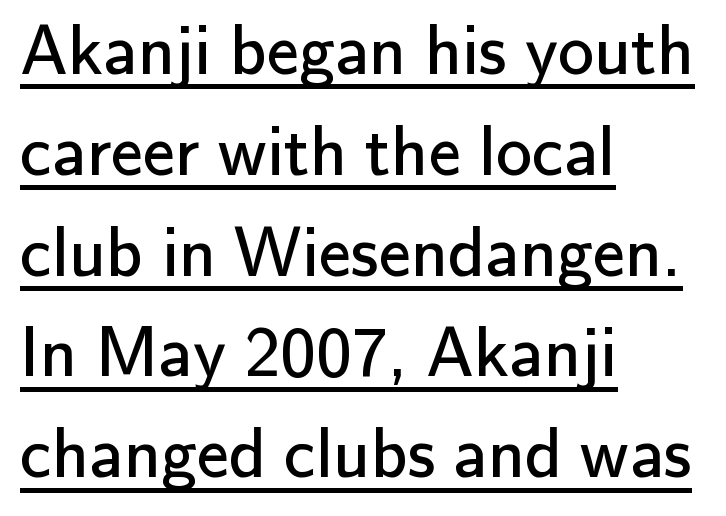
{"serif": "no", "italic": "no", "bold": "no", "weight": "regular", "width": "normal", "stroke_contrast": "low", "x_height": "small", "monospaced": "no", "underline": "yes", "align": "left", "line_spacing": "normal", "line_spacing_ratio": 1.4, "letter_spacing": "normal", "letter_spacing_em": 0.0, "glyph_px": 72}
